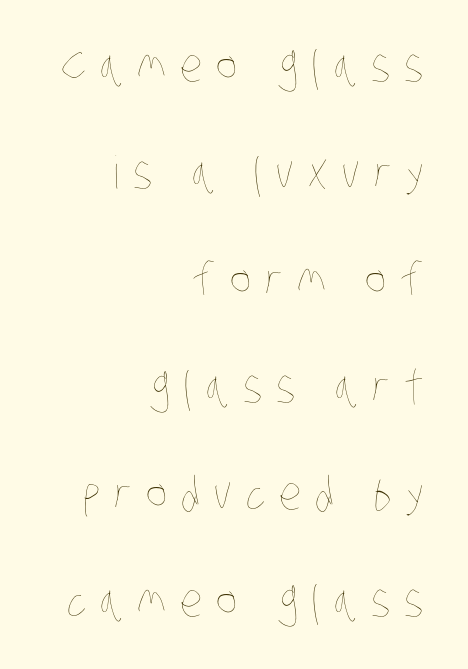
The image shows 45 px thin, condensed type; set right-aligned, loose line spacing (2.38x), unusually wide letter spacing (+0.31 em), not underlined; low stroke contrast and a large x-height.
